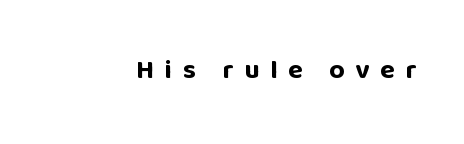
The zone under the glyphs is completely vacant. The letterforms stand isolated, each surrounded by extra space. The font's upright variant was chosen for this text. Chunky letters — that's bold for sure.
